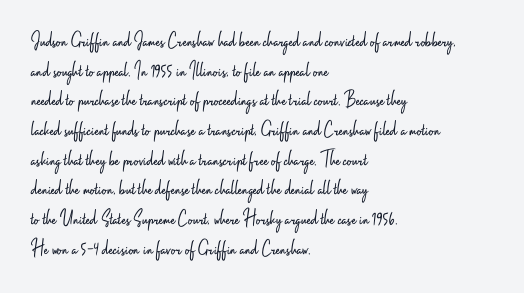
Unmarked baselines from the first word to the last. The designer left line spacing at the default. The rendering anchors every line to the left-hand side. The gaps between neighbouring characters are ordinary and unremarkable.
